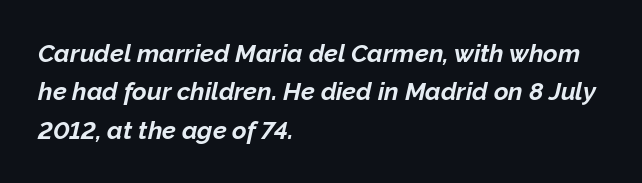
{"italic": "yes", "lean": "right", "slant_degrees": 12, "bold": "yes", "underline": "no", "align": "left", "line_spacing": "normal", "line_spacing_ratio": 1.54, "letter_spacing": "normal", "letter_spacing_em": 0.0, "glyph_px": 25}
